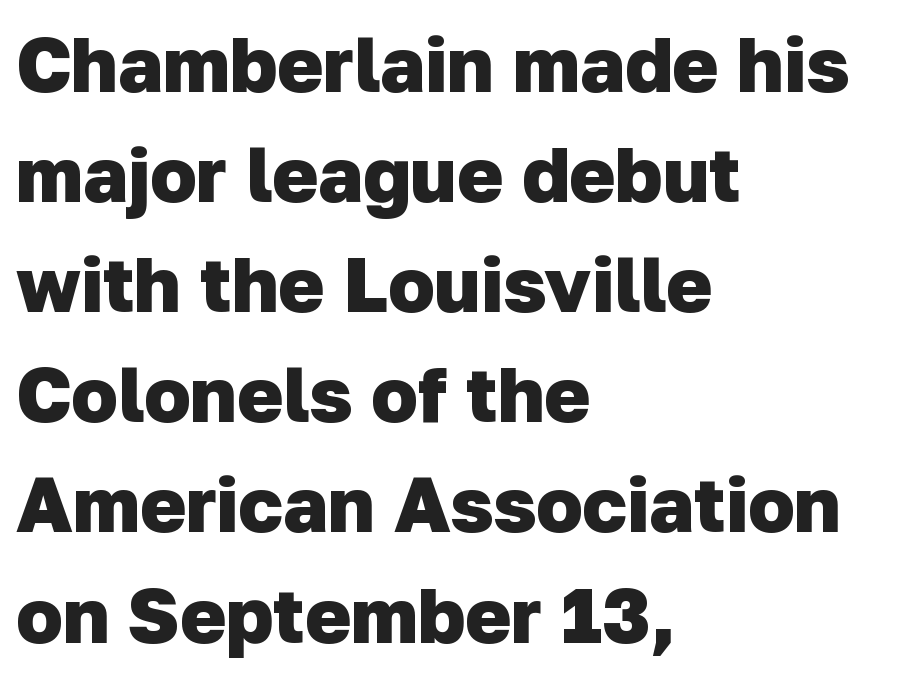
Q: Is the text bold? A: Yes.
Q: Is the typeface a serif or a sans-serif typeface? A: Sans-serif.
Q: Is the text underlined? A: No.
Q: How is the paragraph aligned? A: Left-aligned.
Q: Is the spacing between letters normal or unusually wide? A: Normal.
Q: Is the spacing between lines tight, normal or loose? A: Normal.
Q: Width (condensed, normal, or wide)? A: Normal.
Q: Stroke contrast? A: Low.
Q: x-height? A: Medium.
Q: Monospaced? A: No.
